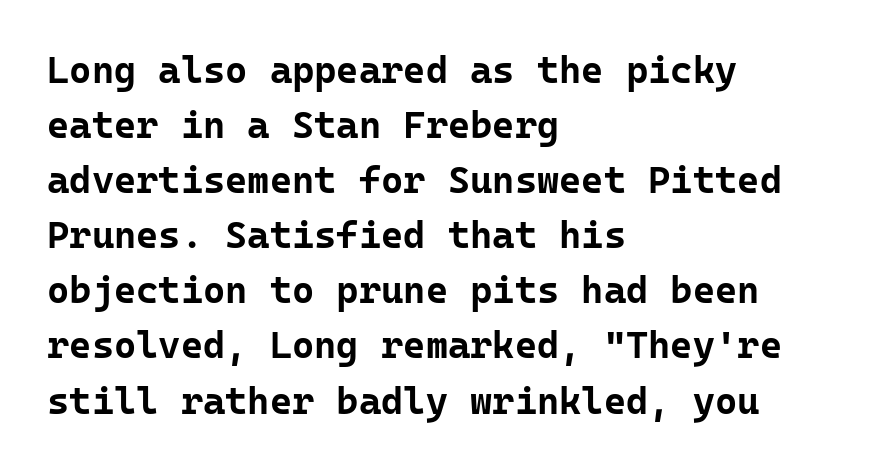
The image shows 38 px bold sans-serif type, upright, monospaced; set left-aligned, normal line spacing (1.45x), normal letter spacing, not underlined; low stroke contrast and a medium x-height.
